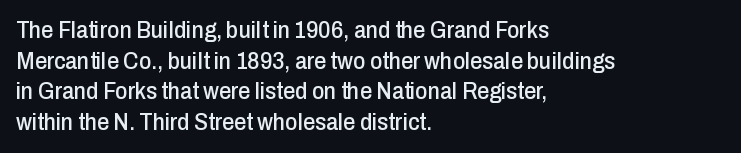
{"italic": "no", "underline": "no", "align": "left", "line_spacing": "normal", "line_spacing_ratio": 1.28, "letter_spacing": "normal", "letter_spacing_em": 0.0, "glyph_px": 24}
